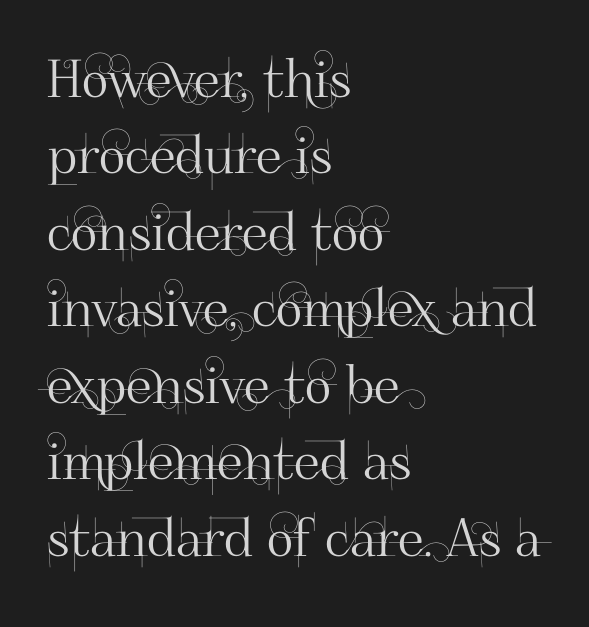
{"serif": "no", "italic": "no", "width": "normal", "stroke_contrast": "high", "x_height": "small", "monospaced": "no", "underline": "no", "align": "left", "line_spacing": "normal", "line_spacing_ratio": 1.47, "letter_spacing": "normal", "letter_spacing_em": 0.0, "glyph_px": 52}
